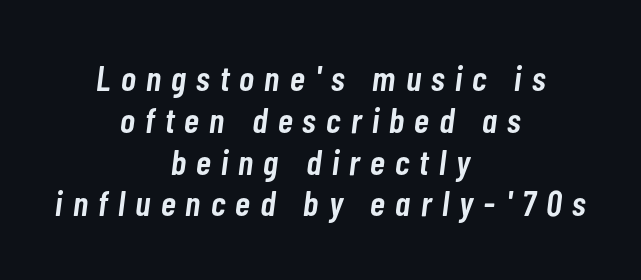
Character widths vary here, with narrow letters taking less room than wide ones. The compositor balanced each line on the midline. Honestly, there is no underline to notice here at all. When letters slant like this, we call the style italic.
